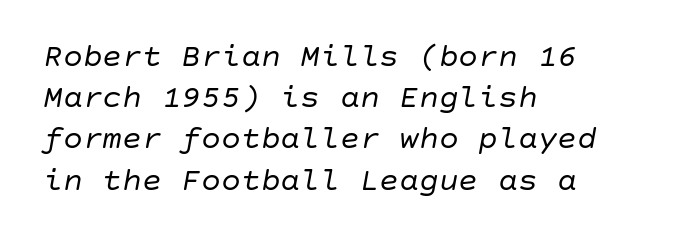
The whole block is typeset with a tilt. The specimen omits any rule beneath the text block's lines. This sample uses plain, unmodified letter spacing. Reading down the block, your eye returns to a fixed left position each line. On a weight scale, this lands at 450 or below. The rendering uses a moderate line-height, typical for paragraphs.
